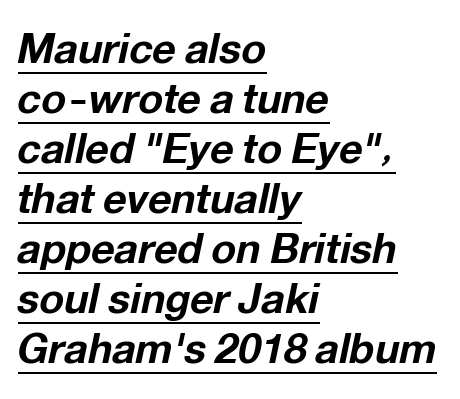
{"italic": "yes", "lean": "right", "slant_degrees": 12, "bold": "yes", "weight": "bold", "width": "normal", "stroke_contrast": "low", "x_height": "medium", "monospaced": "no", "underline": "yes", "align": "left", "line_spacing_ratio": 1.22, "letter_spacing": "normal", "letter_spacing_em": 0.0, "glyph_px": 41}
